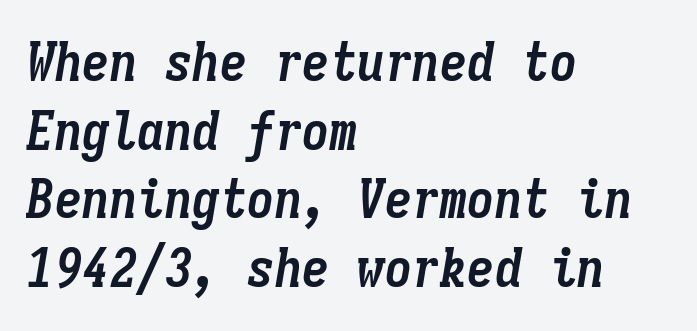
The image shows 55 px semibold, condensed type, italic (leaning right), monospaced; set left-aligned, normal line spacing (1.25x), normal letter spacing, not underlined; low stroke contrast and a medium x-height.
